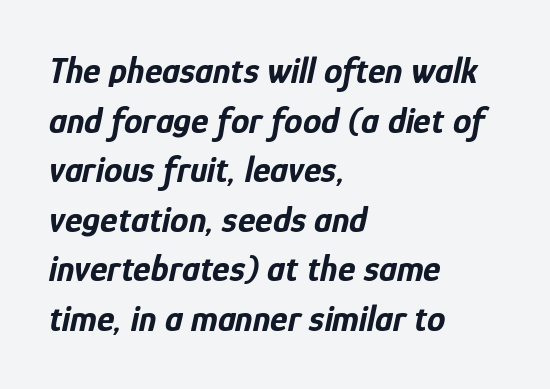
{"italic": "yes", "lean": "right", "slant_degrees": 12, "bold": "yes", "weight": "bold", "width": "condensed", "stroke_contrast": "low", "x_height": "medium", "monospaced": "no", "underline": "no", "align": "left", "line_spacing": "normal", "line_spacing_ratio": 1.34, "letter_spacing": "normal", "letter_spacing_em": 0.0, "glyph_px": 37}
